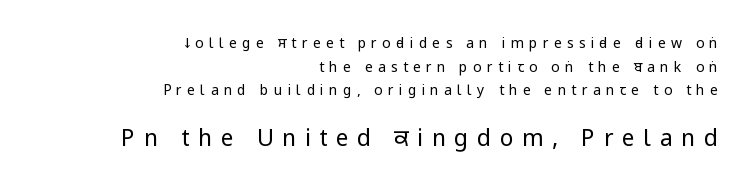
In this sample the second text group is rendered at the bigger scale. Vertical stems look standard width or narrower in stroke. Every row of glyphs terminates at an identical x-position on the right. The type is letterspaced generously, with wide tracking. The words here are not underlined.
